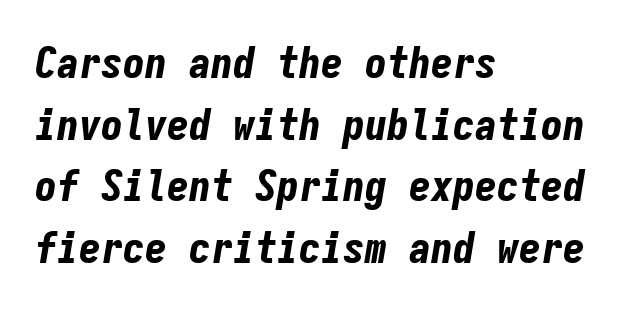
The leading is moderate, giving the passage an even texture. This sample has the even, mechanical cadence of fixed-width lettering. These lines carry a lot of weight — the face is fully bold. The words here are not underlined.
